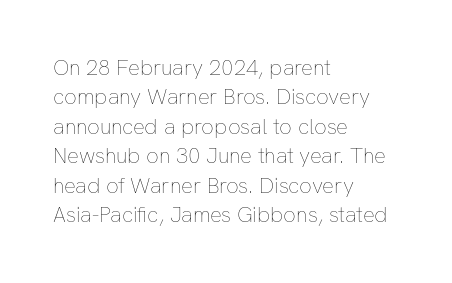
The image shows 22 px text type, upright; set left-aligned, normal line spacing (1.34x), normal letter spacing, not underlined.
